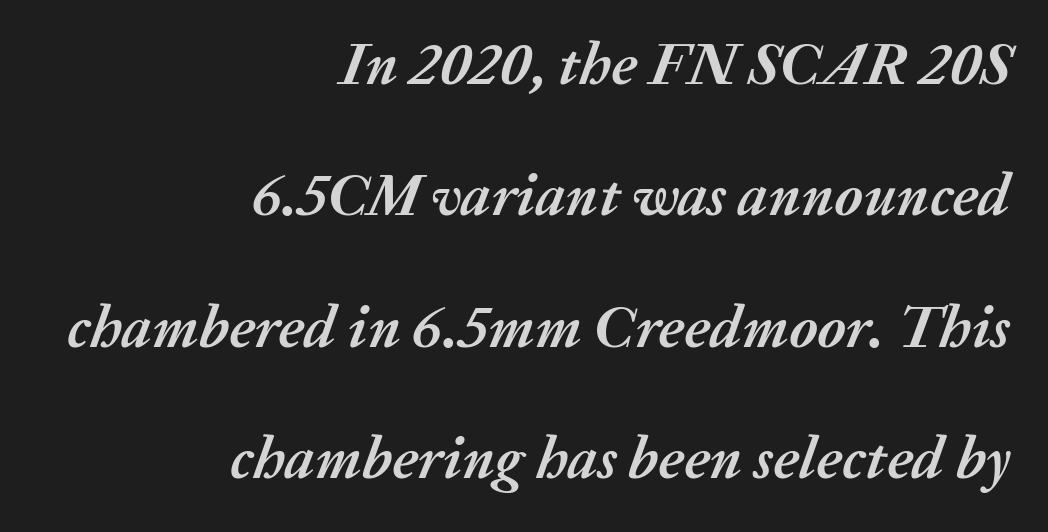
The image shows 60 px semibold type, italic (leaning right); set right-aligned, loose line spacing (2.19x), normal letter spacing, not underlined; medium stroke contrast and a medium x-height.
